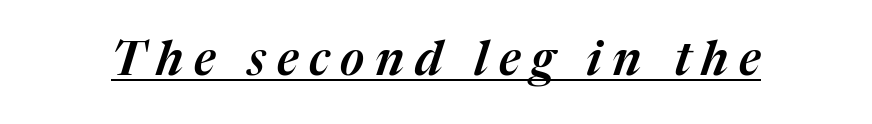
{"italic": "yes", "lean": "right", "slant_degrees": 17, "width": "normal", "stroke_contrast": "medium", "x_height": "medium", "monospaced": "no", "underline": "yes", "letter_spacing": "wide", "letter_spacing_em": 0.23, "glyph_px": 47}
